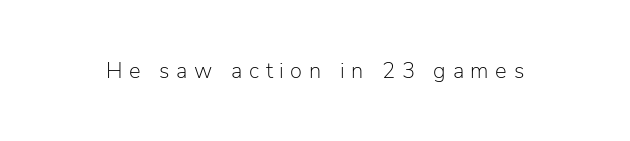
{"italic": "no", "bold": "no", "underline": "no", "letter_spacing": "wide", "letter_spacing_em": 0.3, "glyph_px": 22}
